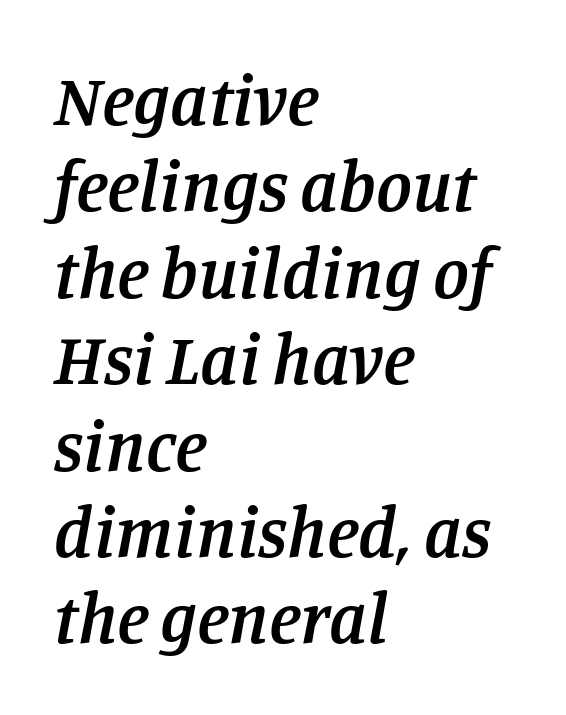
The image shows 72 px semibold serif type, italic (leaning right); set left-aligned, line spacing 1.2x, normal letter spacing, not underlined; low stroke contrast and a large x-height.
